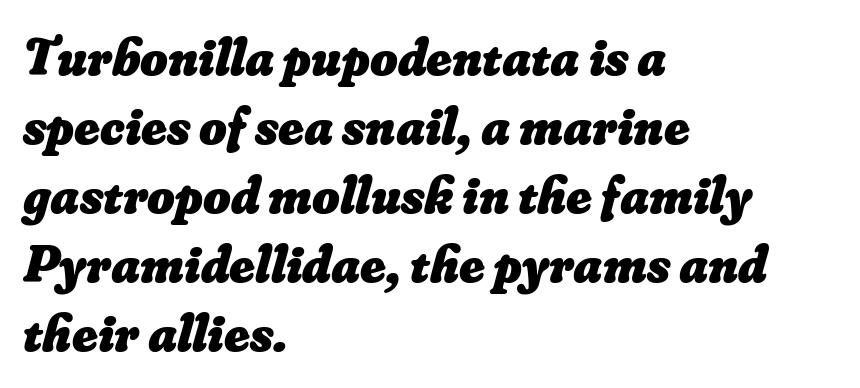
Q: Is the text bold? A: Yes.
Q: Is the text underlined? A: No.
Q: How is the paragraph aligned? A: Left-aligned.
Q: Is the spacing between letters normal or unusually wide? A: Normal.
Q: Is the spacing between lines tight, normal or loose? A: Normal.
Q: Width (condensed, normal, or wide)? A: Normal.
Q: Stroke contrast? A: Low.
Q: x-height? A: Small.
Q: Monospaced? A: No.
